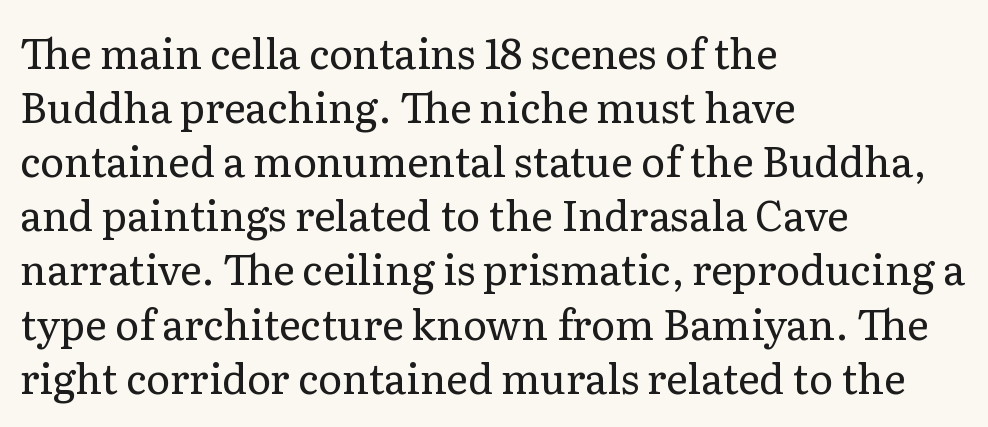
{"serif": "yes", "italic": "no", "bold": "no", "weight": "regular", "width": "normal", "stroke_contrast": "low", "x_height": "medium", "monospaced": "no", "underline": "no", "align": "left", "line_spacing": "normal", "line_spacing_ratio": 1.32, "letter_spacing": "normal", "letter_spacing_em": 0.0, "glyph_px": 41}
